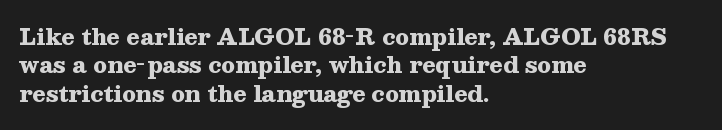
The image shows 22 px bold type, upright; set left-aligned, normal line spacing (1.29x), normal letter spacing, not underlined.
